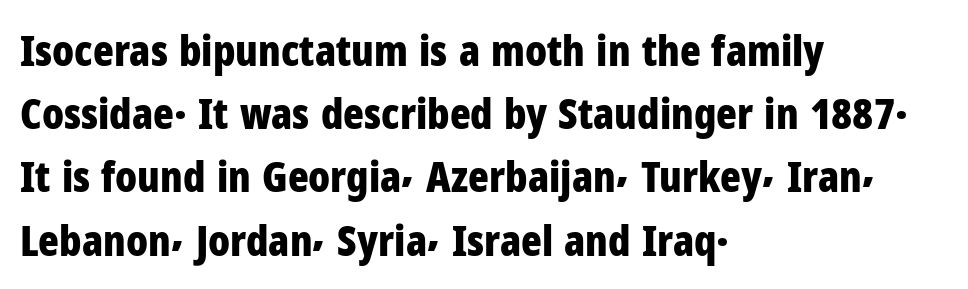
{"serif": "no", "italic": "no", "bold": "yes", "weight": "bold", "width": "condensed", "stroke_contrast": "low", "x_height": "medium", "monospaced": "no", "underline": "no", "align": "left", "line_spacing": "normal", "line_spacing_ratio": 1.47, "letter_spacing": "normal", "letter_spacing_em": 0.0, "glyph_px": 43}
